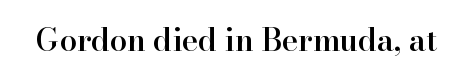
Q: Is the text bold? A: Semi-bold.
Q: Is the text italic (slanted)? A: No, it is upright.
Q: Is the typeface a serif or a sans-serif typeface? A: Serif.
Q: Is the text underlined? A: No.
Q: Is the spacing between letters normal or unusually wide? A: Normal.
Q: Width (condensed, normal, or wide)? A: Normal.
Q: Stroke contrast? A: High.
Q: x-height? A: Small.
Q: Monospaced? A: No.
